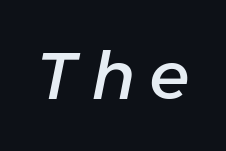
The image shows 66 px text type, italic (leaning right); set unusually wide letter spacing (+0.23 em), not underlined; low stroke contrast and a medium x-height.
